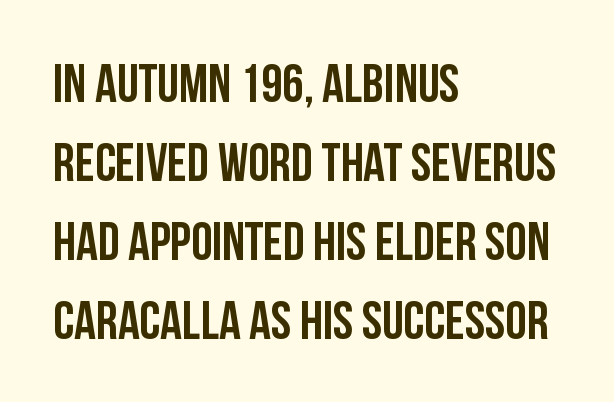
Q: Is the text bold? A: Yes.
Q: Is the text italic (slanted)? A: No, it is upright.
Q: Is the typeface a serif or a sans-serif typeface? A: Sans-serif.
Q: Is the text underlined? A: No.
Q: How is the paragraph aligned? A: Left-aligned.
Q: Is the spacing between letters normal or unusually wide? A: Normal.
Q: Is the spacing between lines tight, normal or loose? A: Normal.
Q: Width (condensed, normal, or wide)? A: Condensed.
Q: Stroke contrast? A: Low.
Q: x-height? A: Large.
Q: Monospaced? A: No.
